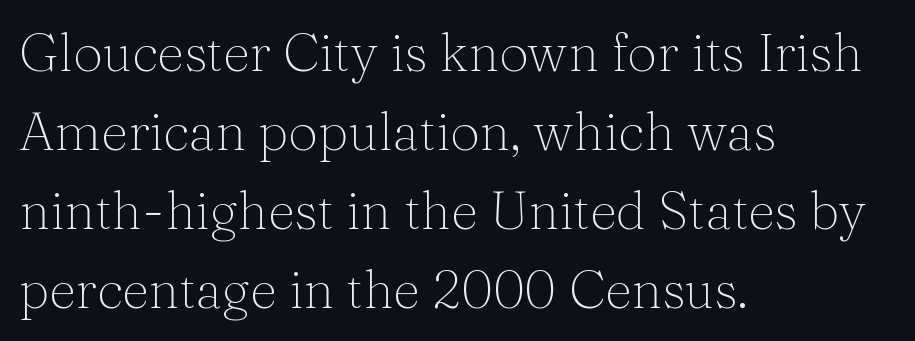
The image shows 53 px thin serif type, upright; set left-aligned, normal line spacing (1.49x), normal letter spacing, not underlined; medium stroke contrast and a medium x-height.
